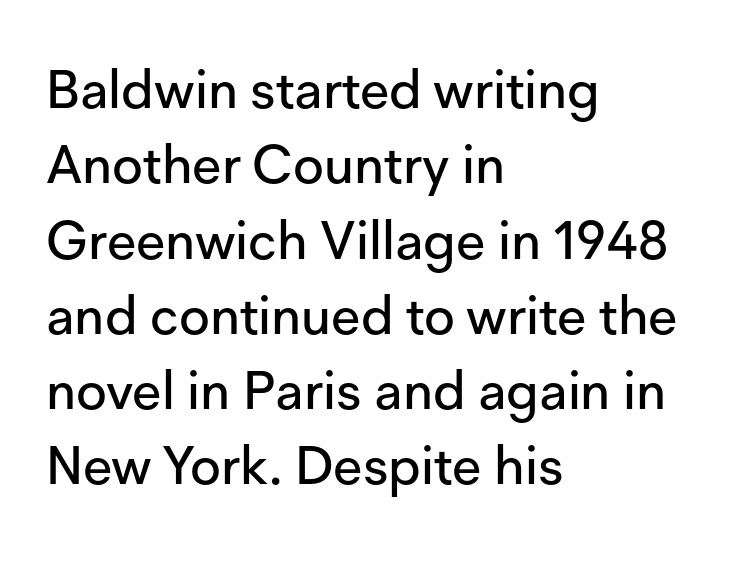
{"serif": "no", "italic": "no", "width": "normal", "stroke_contrast": "low", "x_height": "medium", "monospaced": "no", "underline": "no", "align": "left", "line_spacing": "normal", "line_spacing_ratio": 1.42, "letter_spacing": "normal", "letter_spacing_em": 0.0, "glyph_px": 53}
